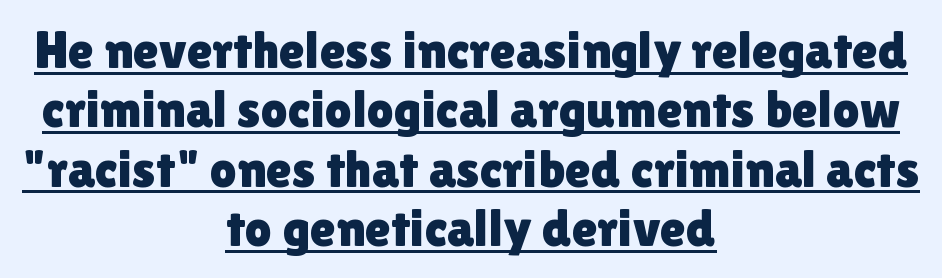
Successive baselines arrive quickly, one right under another. When letters stand straight like this, we call the style roman or upright. A typesetter would call this proportional, since set widths differ per character. A sans-serif font was chosen for this passage. A rule runs beneath these lines of type. The type is set solid horizontally, with unmodified tracking.
